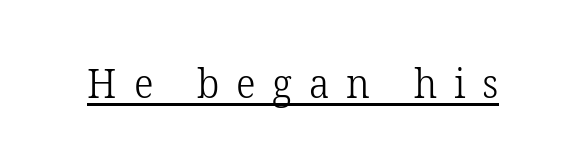
Q: Is the text bold? A: No.
Q: Is the text italic (slanted)? A: No, it is upright.
Q: Is the typeface a serif or a sans-serif typeface? A: Serif.
Q: Is the text underlined? A: Yes.
Q: Is the spacing between letters normal or unusually wide? A: Unusually wide.
Q: Width (condensed, normal, or wide)? A: Normal.
Q: Stroke contrast? A: Low.
Q: x-height? A: Medium.
Q: Monospaced? A: No.
